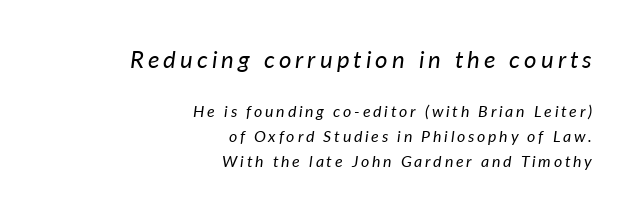
Q: Is the text bold? A: No.
Q: Is the text italic (slanted)? A: Yes, it leans right by about 7 degrees.
Q: Is the text underlined? A: No.
Q: How is the paragraph aligned? A: Right-aligned.
Q: Is the spacing between lines tight, normal or loose? A: Normal.
Q: Which block of text is set in a larger size, the first (top) or the second (bottom)? A: The first (top) one.
